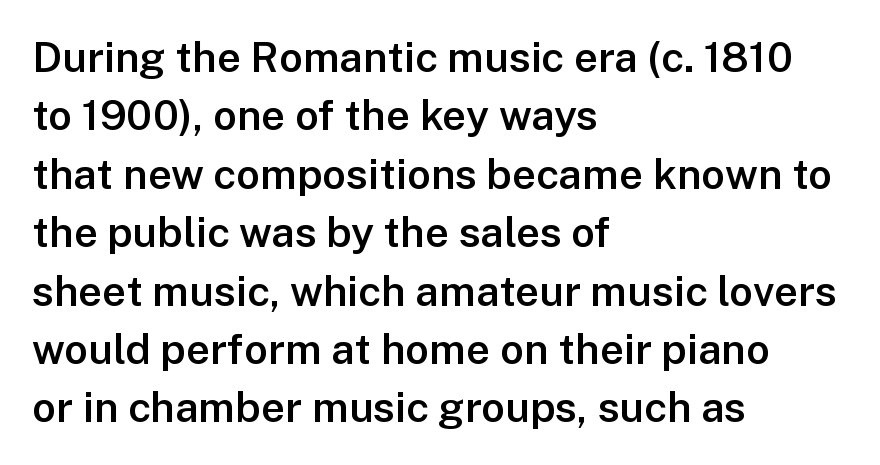
Is this a fixed-width face? No — the glyphs have proportional, varying widths. Stroke terminals: plain, sans-serif. No extra tracking has been applied to these lines. Check the space under the baseline: it is left empty.
